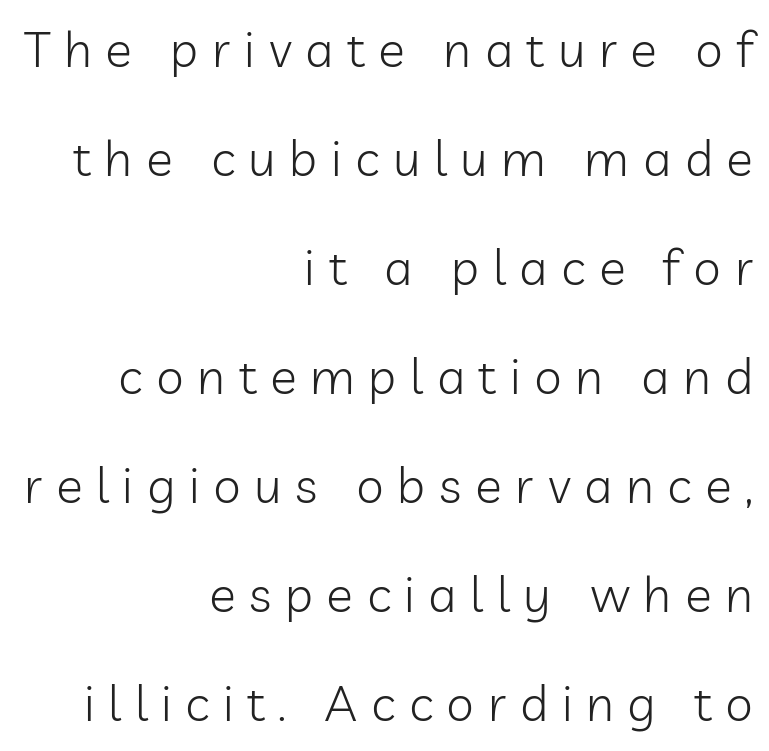
The image shows 50 px light sans-serif type, upright; set right-aligned, loose line spacing (2.18x), unusually wide letter spacing (+0.27 em), not underlined; low stroke contrast and a medium x-height.
